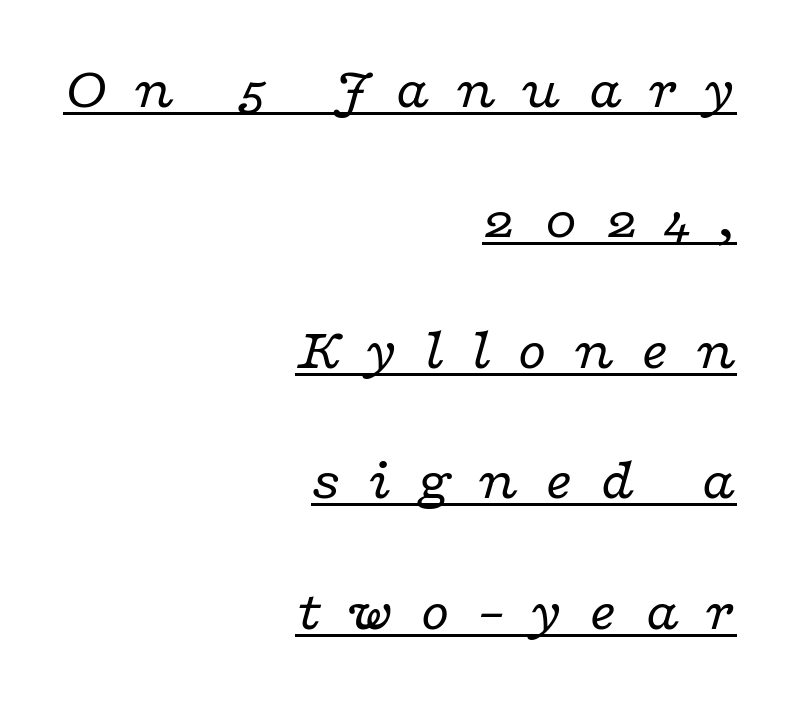
The image shows 59 px regular-weight, wide serif type, italic (leaning right); set right-aligned, loose line spacing (2.21x), unusually wide letter spacing (+0.43 em), underlined; low stroke contrast and a medium x-height.
